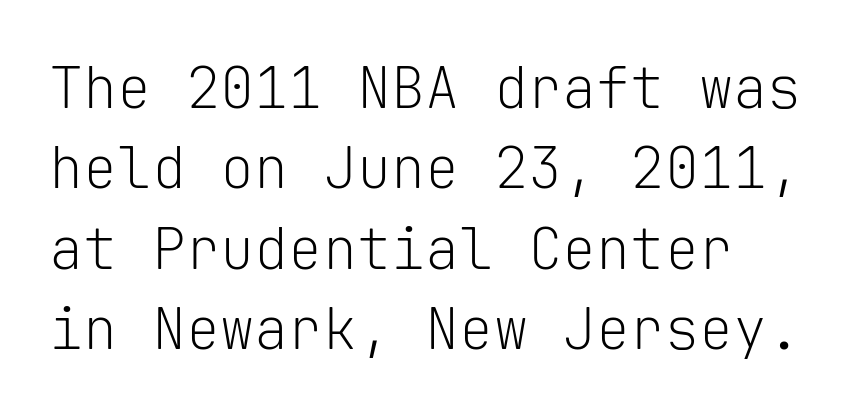
Q: Is the text bold? A: No.
Q: Is the text italic (slanted)? A: No, it is upright.
Q: Is the typeface a serif or a sans-serif typeface? A: Sans-serif.
Q: Is the text underlined? A: No.
Q: How is the paragraph aligned? A: Left-aligned.
Q: Is the spacing between letters normal or unusually wide? A: Normal.
Q: Is the spacing between lines tight, normal or loose? A: Normal.
Q: Width (condensed, normal, or wide)? A: Normal.
Q: Stroke contrast? A: Low.
Q: x-height? A: Medium.
Q: Monospaced? A: Yes.
